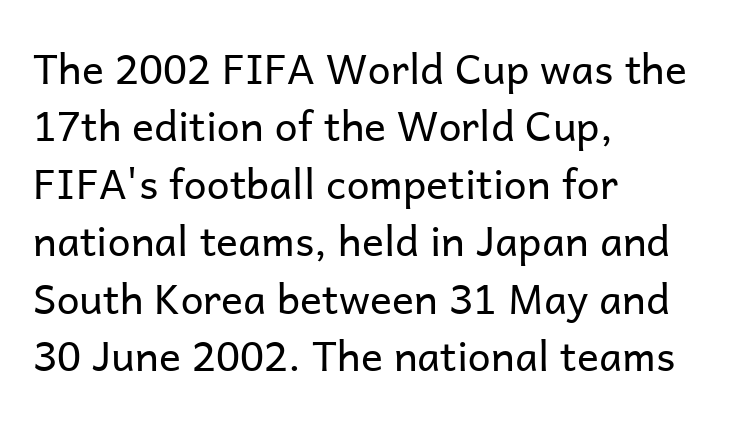
Q: Is the text bold? A: No.
Q: Is the text italic (slanted)? A: No, it is upright.
Q: Is the typeface a serif or a sans-serif typeface? A: Sans-serif.
Q: Is the text underlined? A: No.
Q: How is the paragraph aligned? A: Left-aligned.
Q: Is the spacing between letters normal or unusually wide? A: Normal.
Q: Is the spacing between lines tight, normal or loose? A: Normal.
Q: Width (condensed, normal, or wide)? A: Normal.
Q: Stroke contrast? A: Low.
Q: x-height? A: Medium.
Q: Monospaced? A: No.
